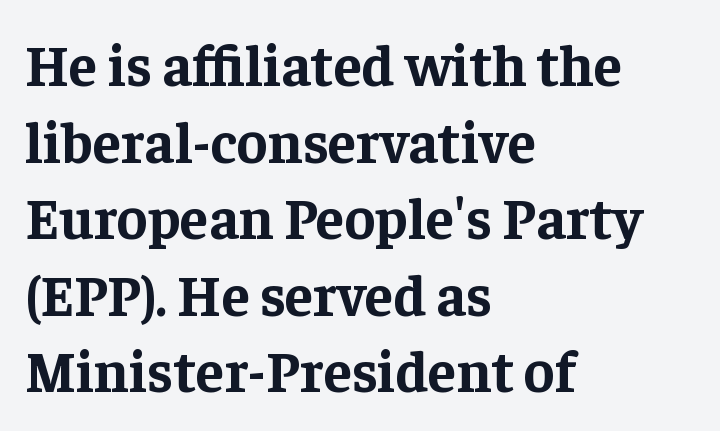
{"serif": "yes", "italic": "no", "bold": "yes", "weight": "bold", "width": "normal", "stroke_contrast": "low", "x_height": "medium", "monospaced": "no", "underline": "no", "align": "left", "line_spacing": "normal", "line_spacing_ratio": 1.32, "letter_spacing": "normal", "letter_spacing_em": 0.0, "glyph_px": 58}
